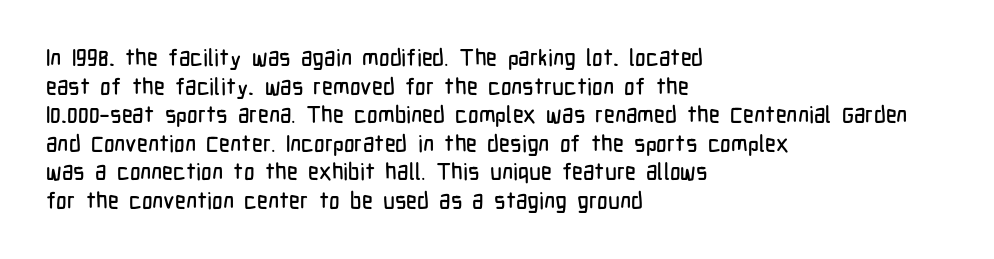
{"italic": "no", "underline": "no", "align": "left", "line_spacing_ratio": 1.24, "letter_spacing": "normal", "letter_spacing_em": 0.0, "glyph_px": 23}
